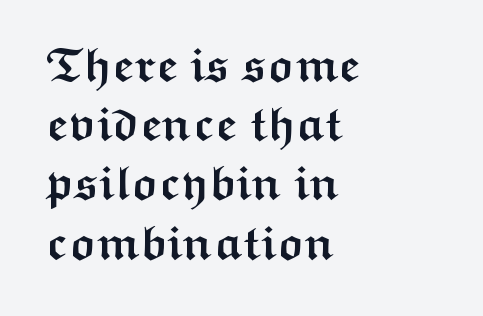
{"serif": "no", "italic": "no", "bold": "yes", "weight": "semibold", "width": "wide", "stroke_contrast": "medium", "x_height": "medium", "monospaced": "no", "underline": "no", "align": "left", "line_spacing": "normal", "line_spacing_ratio": 1.26, "letter_spacing": "normal", "letter_spacing_em": 0.0, "glyph_px": 47}
